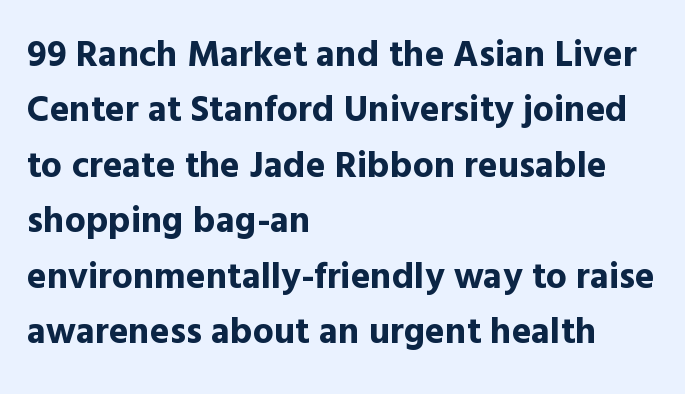
Glyph-to-glyph distance matches everyday printed text. The strokes are fattened all the way to bold. Rule under the text: the space is simply empty. Each line starts at the same left margin while the right side varies.
